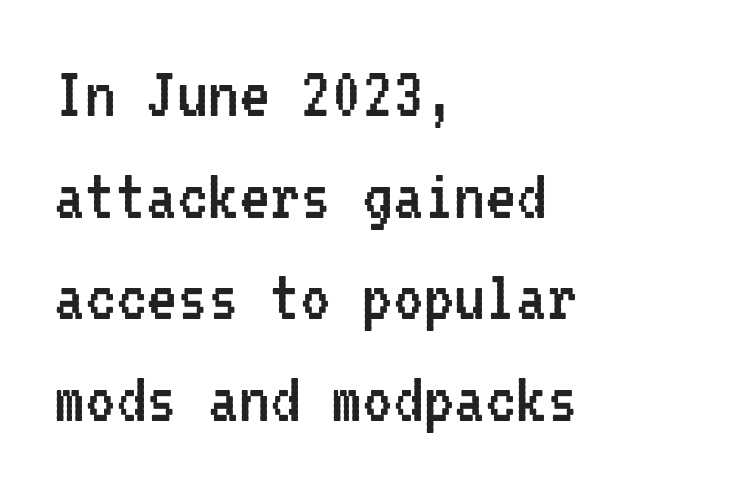
The image shows 77 px regular-weight, condensed sans-serif type, upright, monospaced; set left-aligned, normal line spacing (1.32x), normal letter spacing, not underlined; low stroke contrast and a medium x-height.
